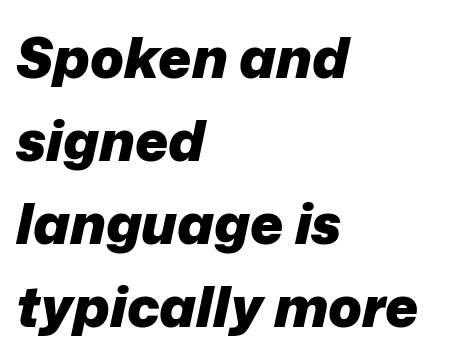
{"italic": "yes", "lean": "right", "slant_degrees": 12, "bold": "yes", "weight": "heavy", "width": "normal", "stroke_contrast": "low", "x_height": "medium", "monospaced": "no", "underline": "no", "align": "left", "line_spacing": "normal", "line_spacing_ratio": 1.48, "letter_spacing": "normal", "letter_spacing_em": 0.0, "glyph_px": 56}
